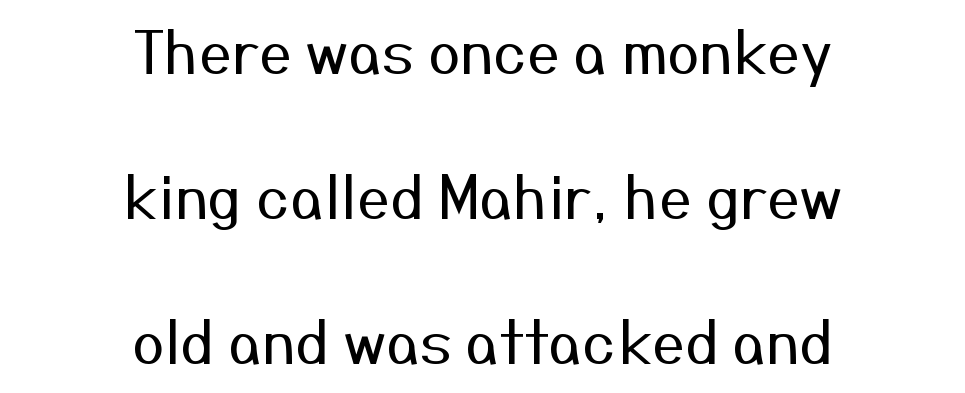
Q: Is the text bold? A: No.
Q: Is the text italic (slanted)? A: No, it is upright.
Q: Is the typeface a serif or a sans-serif typeface? A: Sans-serif.
Q: Is the text underlined? A: No.
Q: How is the paragraph aligned? A: Centered.
Q: Is the spacing between letters normal or unusually wide? A: Normal.
Q: Is the spacing between lines tight, normal or loose? A: Loose.
Q: Width (condensed, normal, or wide)? A: Normal.
Q: Stroke contrast? A: Medium.
Q: x-height? A: Medium.
Q: Monospaced? A: No.
